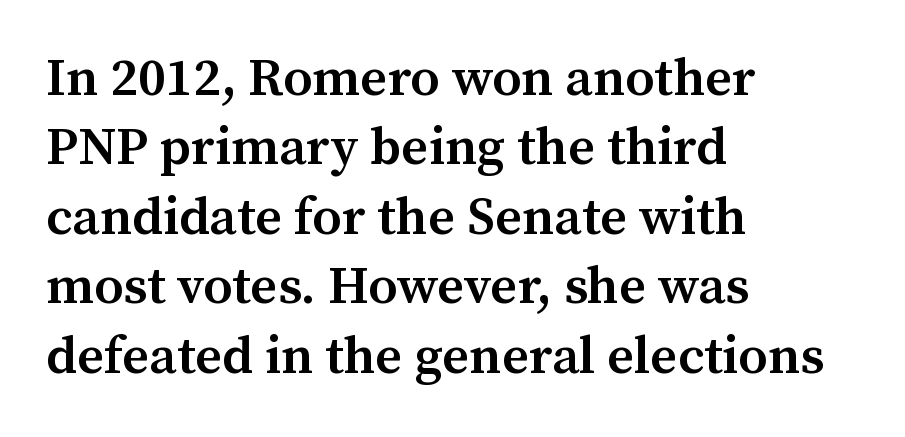
The image shows 53 px semibold serif type, upright; set left-aligned, normal line spacing (1.31x), normal letter spacing, not underlined; medium stroke contrast and a medium x-height.
